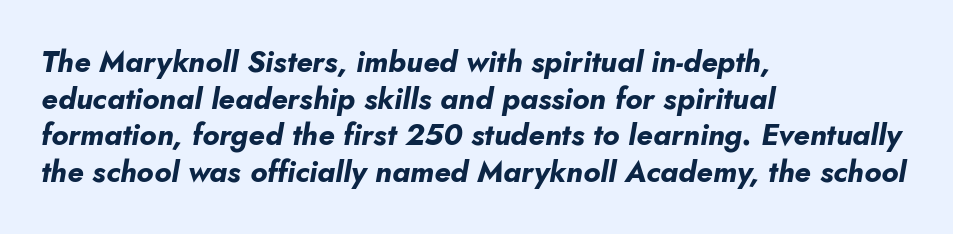
{"italic": "yes", "lean": "right", "slant_degrees": 10, "bold": "yes", "weight": "bold", "width": "normal", "stroke_contrast": "low", "x_height": "small", "monospaced": "no", "underline": "no", "align": "left", "line_spacing_ratio": 1.22, "letter_spacing": "normal", "letter_spacing_em": 0.0, "glyph_px": 30}
